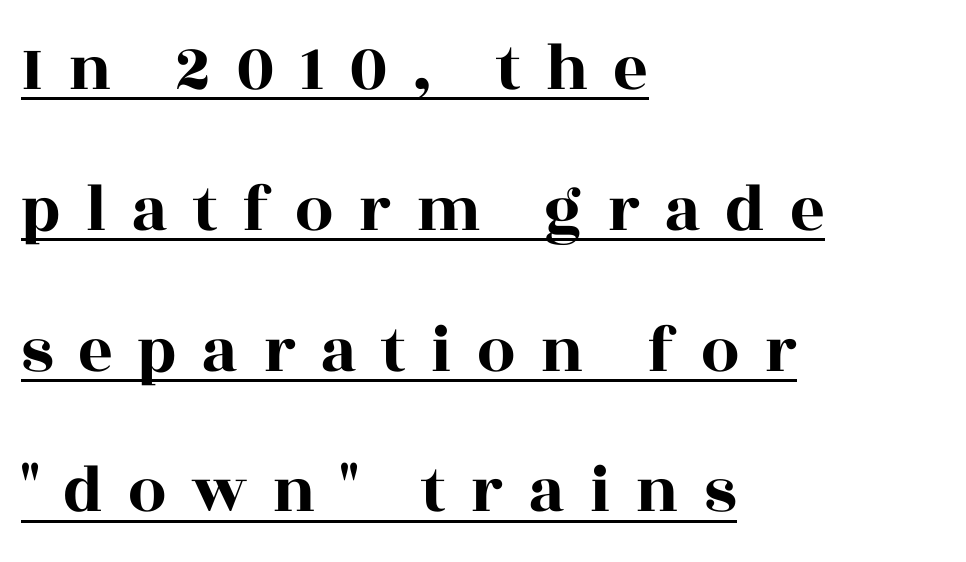
The image shows 68 px wide serif type, upright; set left-aligned, loose line spacing (2.07x), unusually wide letter spacing (+0.36 em), underlined; a large x-height.
